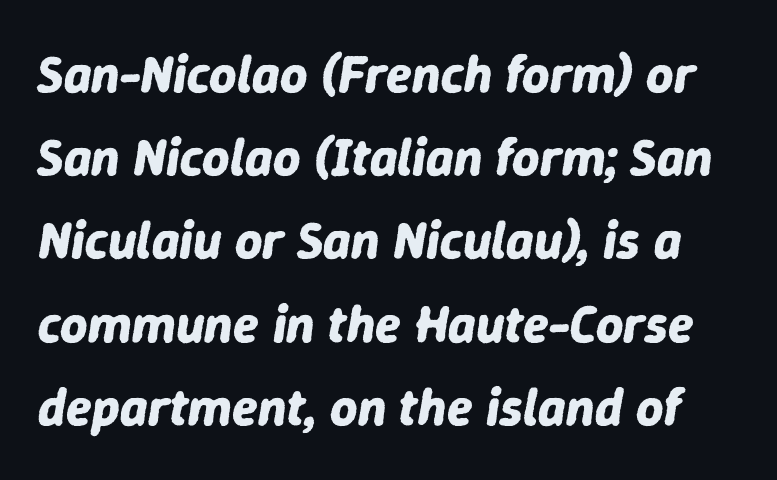
Here the designer chose a conventional face with non-uniform glyph widths. Honestly, the letter spacing is just normal — you wouldn't notice it. The passage shown leans; its letterforms are oblique. Compared with typical paragraphs, the rows here are spaced about the same. Lines of text with bare space underneath. Students, this is bold: see how much ink each stroke carries.
